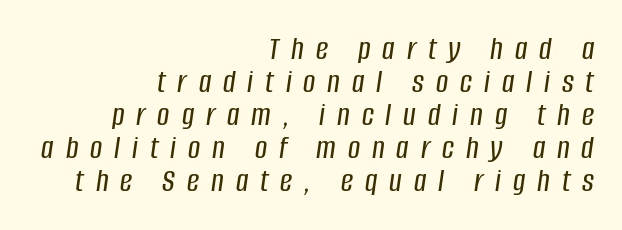
Unmarked baselines from the first word to the last. The letters advance in unequal steps, a hallmark of proportional type. The rag falls on the left side of this text block. The horizontal fit of the characters is loose and conspicuously gappy. In terms of leading, this rendering errs on the cramped side. Would a proofreader flag this as italicized? Yes.
